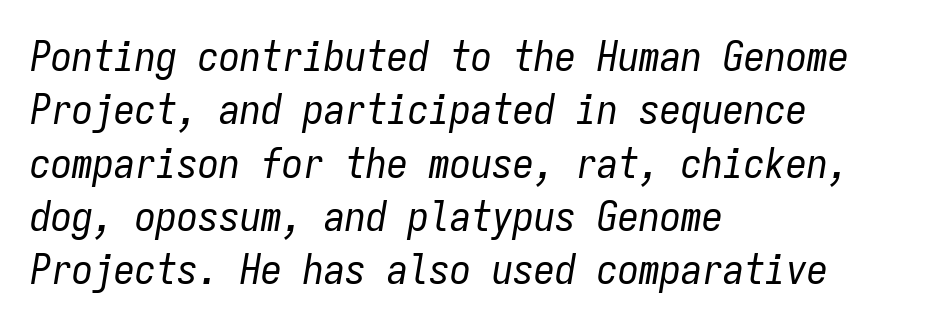
Q: Is the text bold? A: No.
Q: Is the text italic (slanted)? A: Yes, it leans right by about 9 degrees.
Q: Is the text underlined? A: No.
Q: How is the paragraph aligned? A: Left-aligned.
Q: Is the spacing between letters normal or unusually wide? A: Normal.
Q: Is the spacing between lines tight, normal or loose? A: Normal.
Q: Width (condensed, normal, or wide)? A: Condensed.
Q: Stroke contrast? A: Low.
Q: x-height? A: Medium.
Q: Monospaced? A: Yes.
